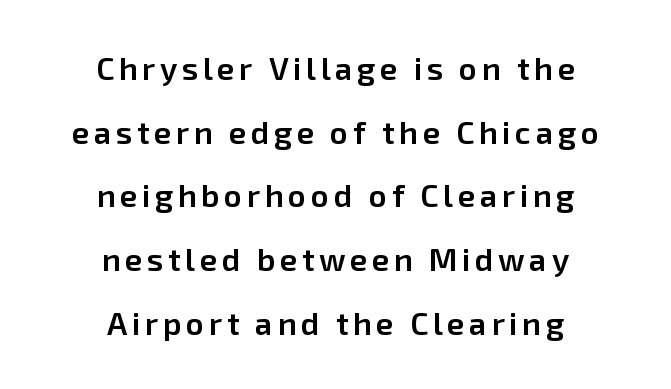
The image shows 32 px semibold sans-serif type, upright; set centered, loose line spacing (1.99x), not underlined; low stroke contrast and a medium x-height.
